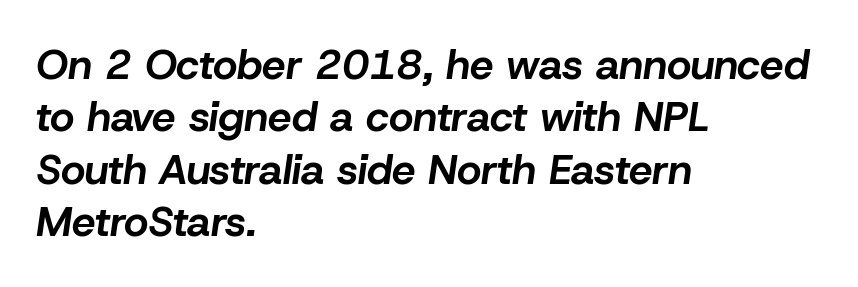
Q: Is the text bold? A: Yes.
Q: Is the text italic (slanted)? A: Yes, it leans right by about 8 degrees.
Q: Is the text underlined? A: No.
Q: How is the paragraph aligned? A: Left-aligned.
Q: Is the spacing between letters normal or unusually wide? A: Normal.
Q: Is the spacing between lines tight, normal or loose? A: Normal.
Q: Width (condensed, normal, or wide)? A: Normal.
Q: Stroke contrast? A: Low.
Q: x-height? A: Medium.
Q: Monospaced? A: No.
